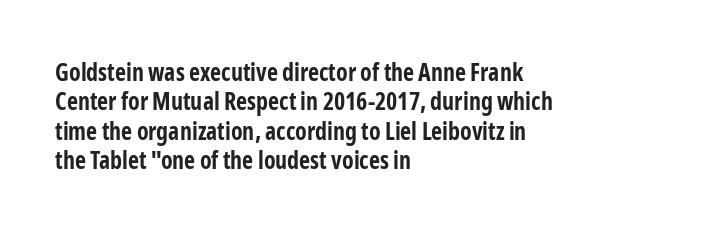
The image shows 24 px bold type, upright; set left-aligned, line spacing 1.22x, normal letter spacing, not underlined.
